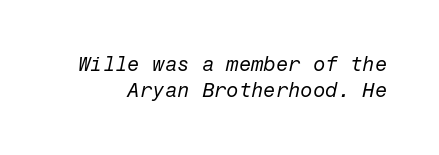
Q: Is the text bold? A: No.
Q: Is the text italic (slanted)? A: Yes, it leans right by about 12 degrees.
Q: Is the text underlined? A: No.
Q: Is the spacing between letters normal or unusually wide? A: Normal.
Q: Is the spacing between lines tight, normal or loose? A: Normal.
